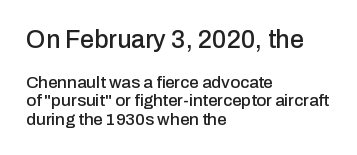
The block of text is dense from top to bottom, with scant space between rows. Reading down the block, your eye returns to a fixed left position each line. Caption: upper text group enlarged, lower text group reduced. Lines of text with bare space underneath. What stands out about the letter spacing? Nothing — it is the standard amount. The letters stand upright; this is a roman face.
